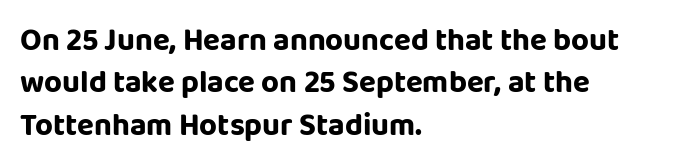
Caption: multi-line text, flush left, ragged right. The letters stand straight up with perfectly vertical stems. No feet cap the strokes, marking this as sans-serif type. Quick note: interline space is typical. The rendering uses natural spacing where letterforms have individual widths. This rendering leaves character spacing at its baseline value.
